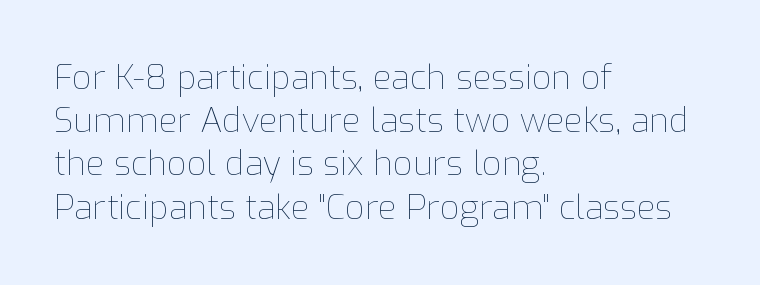
Summary of weight: not heavy and not bold. Italic? Not at all — the glyphs are vertical. Is this a fixed-width face? No — the glyphs have proportional, varying widths. The zone under the glyphs is completely vacant. The designer left line spacing at the default.
